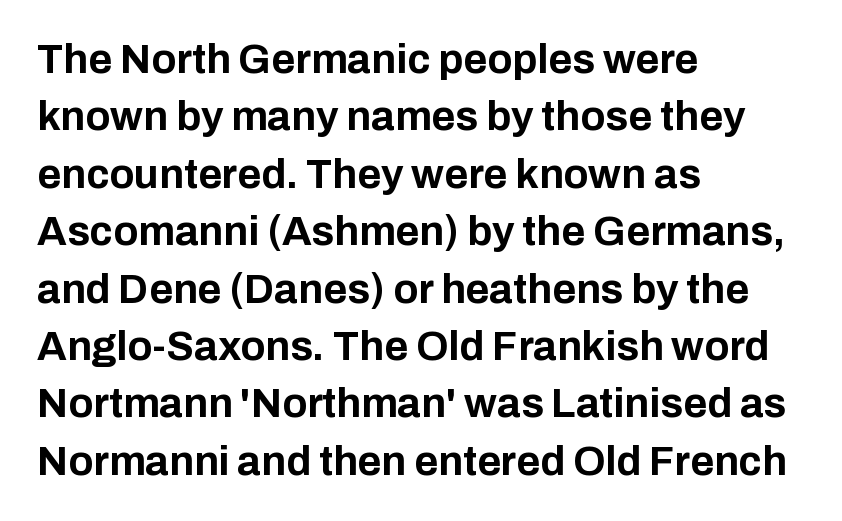
Q: Is the text bold? A: Yes.
Q: Is the text italic (slanted)? A: No, it is upright.
Q: Is the typeface a serif or a sans-serif typeface? A: Sans-serif.
Q: Is the text underlined? A: No.
Q: How is the paragraph aligned? A: Left-aligned.
Q: Is the spacing between letters normal or unusually wide? A: Normal.
Q: Is the spacing between lines tight, normal or loose? A: Normal.
Q: Width (condensed, normal, or wide)? A: Normal.
Q: Stroke contrast? A: Low.
Q: x-height? A: Medium.
Q: Monospaced? A: No.
